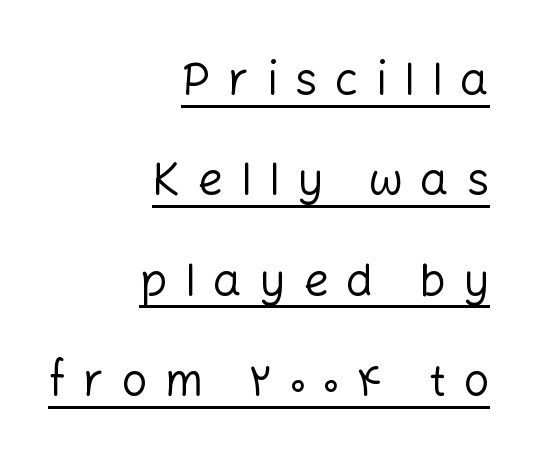
{"serif": "no", "italic": "no", "bold": "no", "weight": "regular", "width": "normal", "stroke_contrast": "low", "x_height": "medium", "monospaced": "no", "underline": "yes", "align": "right", "line_spacing": "loose", "line_spacing_ratio": 2.23, "letter_spacing": "wide", "letter_spacing_em": 0.39, "glyph_px": 45}
